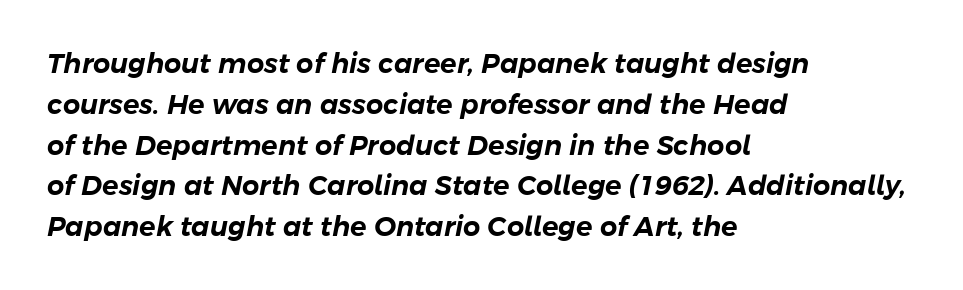
The image shows 27 px text type, italic (leaning right); set left-aligned, normal line spacing (1.51x), normal letter spacing, not underlined.
